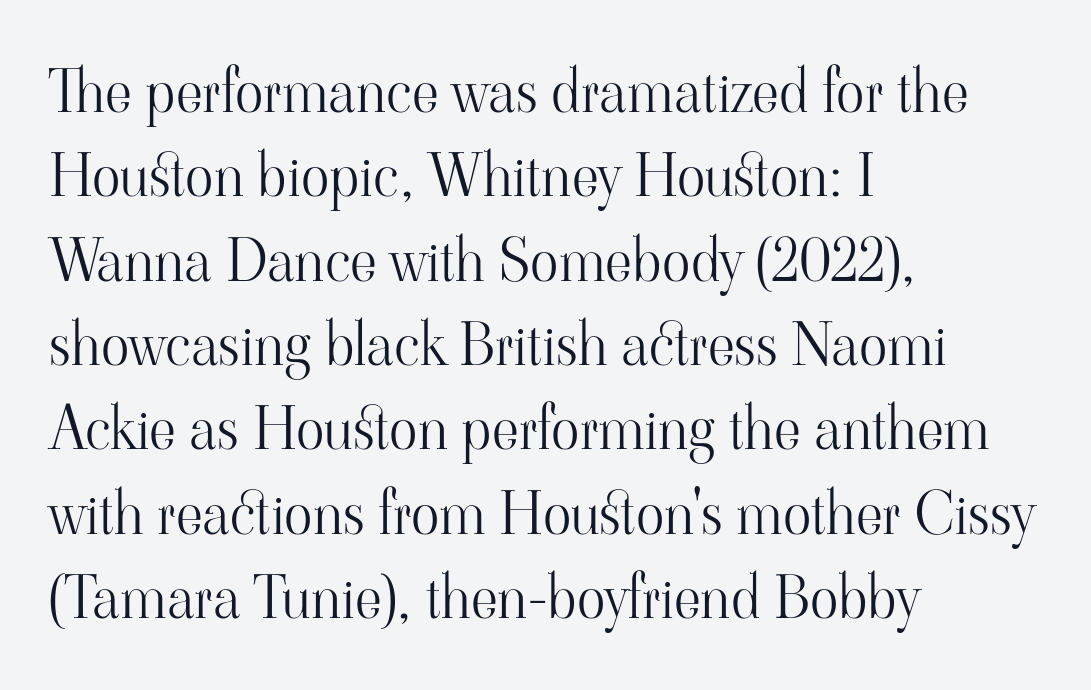
{"serif": "yes", "italic": "no", "bold": "no", "weight": "light", "width": "normal", "stroke_contrast": "high", "x_height": "small", "monospaced": "no", "underline": "no", "align": "left", "line_spacing": "normal", "line_spacing_ratio": 1.43, "letter_spacing": "normal", "letter_spacing_em": 0.0, "glyph_px": 59}
